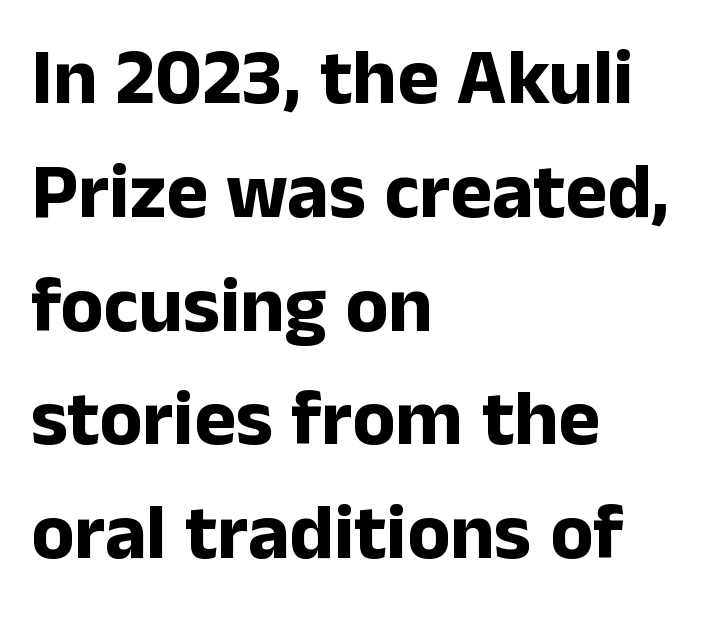
{"serif": "no", "italic": "no", "bold": "yes", "weight": "bold", "width": "normal", "stroke_contrast": "low", "x_height": "medium", "monospaced": "no", "underline": "no", "align": "left", "line_spacing": "normal", "line_spacing_ratio": 1.44, "letter_spacing": "normal", "letter_spacing_em": 0.0, "glyph_px": 79}
